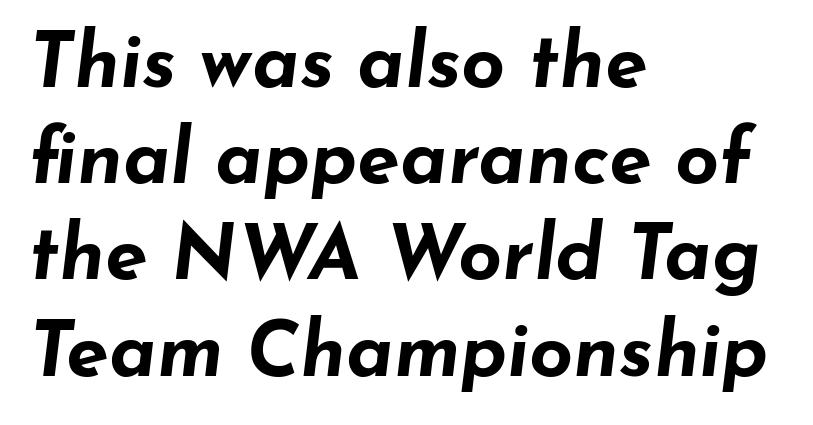
Q: Is the text bold? A: Yes.
Q: Is the text italic (slanted)? A: Yes, it leans right by about 7 degrees.
Q: Is the text underlined? A: No.
Q: How is the paragraph aligned? A: Left-aligned.
Q: Is the spacing between letters normal or unusually wide? A: Normal.
Q: Is the spacing between lines tight, normal or loose? A: Normal.
Q: Width (condensed, normal, or wide)? A: Wide.
Q: Stroke contrast? A: Low.
Q: x-height? A: Small.
Q: Monospaced? A: No.
